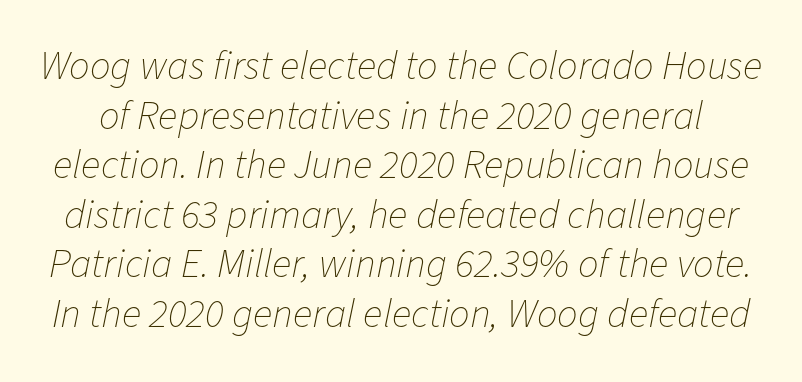
The image shows 41 px thin type, italic (leaning right); set line spacing 1.21x, normal letter spacing, not underlined; low stroke contrast and a medium x-height.
